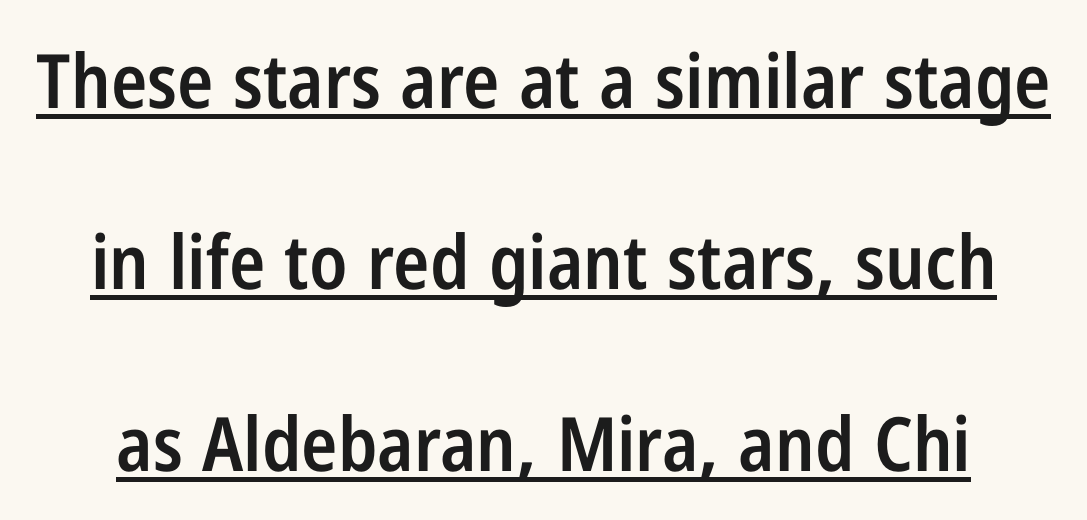
{"serif": "no", "italic": "no", "bold": "semi", "weight": "semibold", "width": "condensed", "stroke_contrast": "low", "x_height": "medium", "monospaced": "no", "underline": "yes", "line_spacing": "loose", "line_spacing_ratio": 2.42, "letter_spacing": "normal", "letter_spacing_em": 0.0, "glyph_px": 75}
